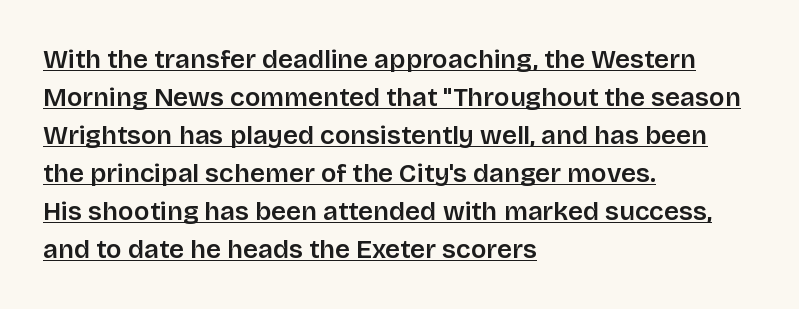
The image shows 26 px text type, upright; set left-aligned, normal line spacing (1.46x), normal letter spacing, underlined.
